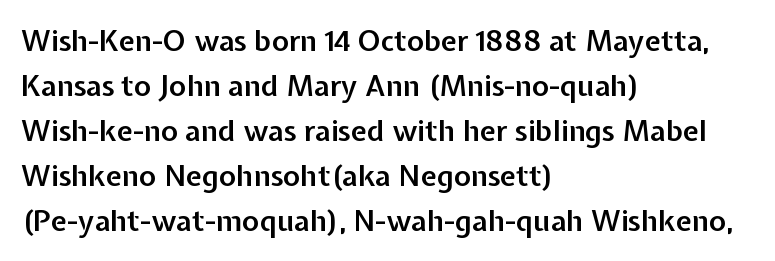
The image shows 29 px semibold sans-serif type, upright; set left-aligned, normal line spacing (1.55x), normal letter spacing, not underlined; low stroke contrast and a medium x-height.
